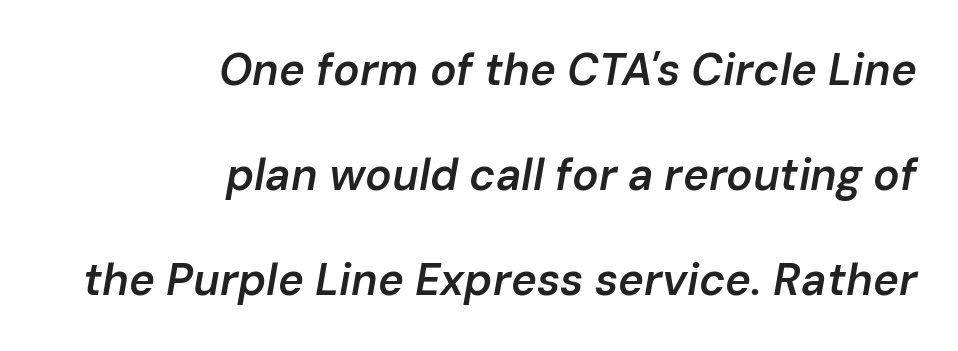
The image shows 44 px semibold type, italic (leaning right); set right-aligned, loose line spacing (2.39x), normal letter spacing, not underlined; low stroke contrast and a medium x-height.
